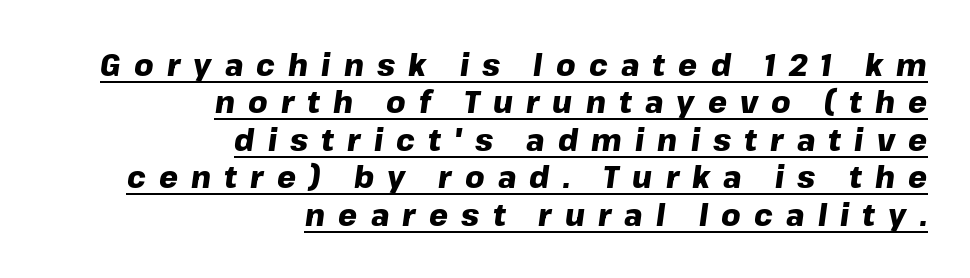
{"italic": "yes", "lean": "right", "slant_degrees": 8, "bold": "yes", "weight": "heavy", "width": "normal", "stroke_contrast": "low", "x_height": "medium", "monospaced": "no", "underline": "yes", "align": "right", "line_spacing": "normal", "line_spacing_ratio": 1.25, "letter_spacing": "wide", "letter_spacing_em": 0.44, "glyph_px": 30}
